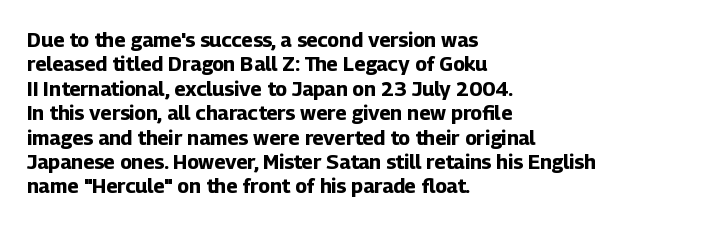
In terms of weight, the rendering is a true, heavy bold. In CSS terms this would be text-align: left. This rendering leaves character spacing at its baseline value. Honestly, there is no underline to notice here at all. The typography opts for an upright posture over an oblique one.
